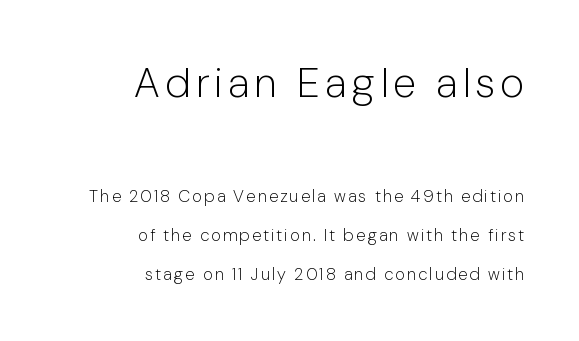
The image shows 42 px light sans-serif type, upright; set right-aligned, loose line spacing (2.29x), not underlined; the first (top) block is 2.47x larger; low stroke contrast and a medium x-height.
